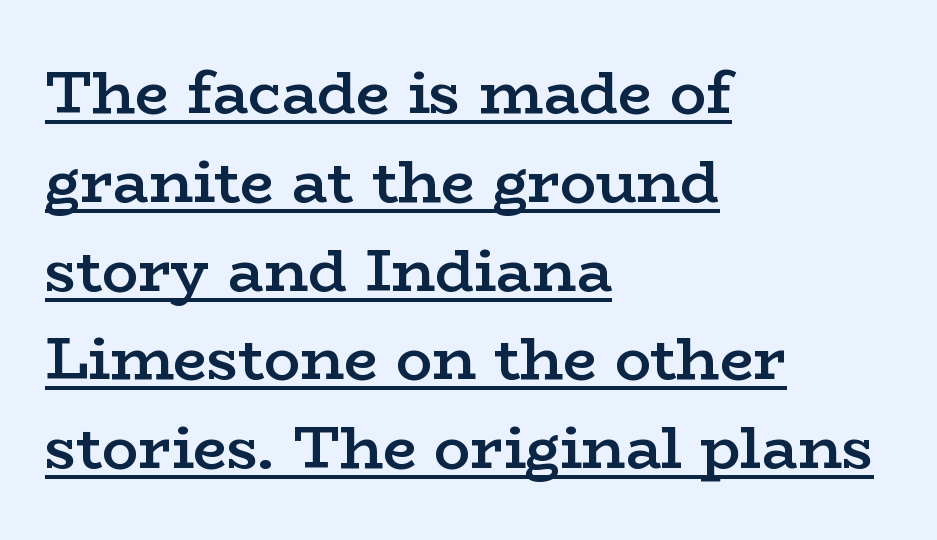
{"serif": "yes", "italic": "no", "bold": "semi", "weight": "semibold", "width": "wide", "stroke_contrast": "low", "x_height": "medium", "monospaced": "no", "underline": "yes", "align": "left", "line_spacing": "normal", "line_spacing_ratio": 1.48, "letter_spacing": "normal", "letter_spacing_em": 0.0, "glyph_px": 60}
